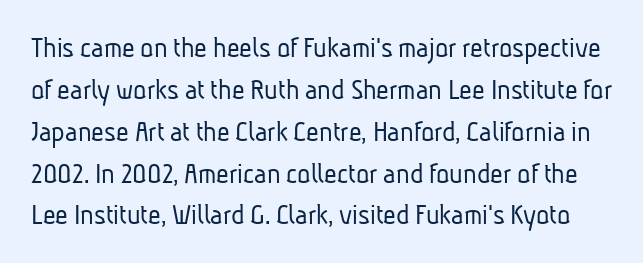
The glyphs are unaccompanied by any horizontal stroke below them. Think of a printed novel: that variable character pitch is what you see here. What kind of face is this? One without serifs — a sans. How are the letters spaced? Ordinarily, with no added tracking. The rendering uses a moderate line-height, typical for paragraphs. On a weight scale, this lands at 450 or below.
